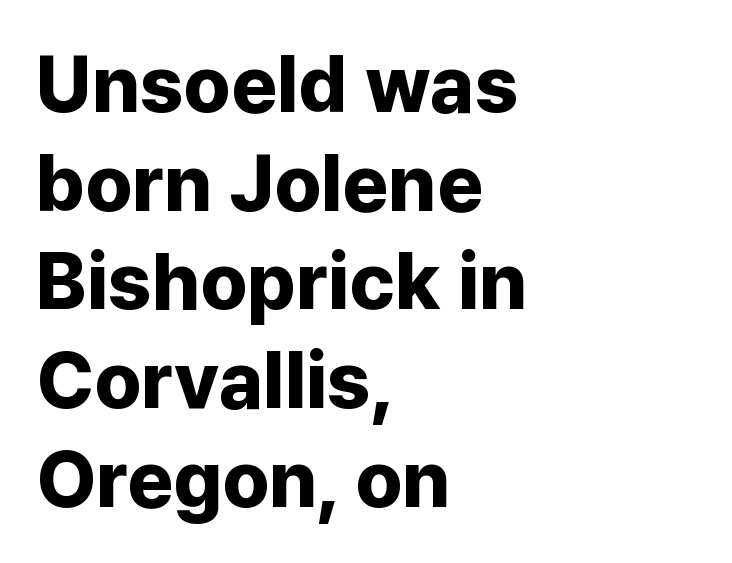
In terms of posture, this sample is upright. The passage shown stacks its lines at a standard gap. Plenty of ink on the page — the face is bold. All the whitespace from short lines collects on the right.
